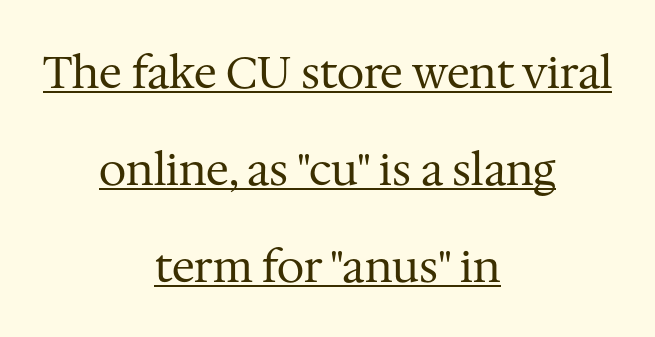
{"serif": "yes", "italic": "no", "bold": "no", "weight": "regular", "width": "normal", "stroke_contrast": "medium", "x_height": "medium", "monospaced": "no", "underline": "yes", "align": "center", "line_spacing": "loose", "line_spacing_ratio": 2.2, "letter_spacing": "normal", "letter_spacing_em": 0.0, "glyph_px": 44}
